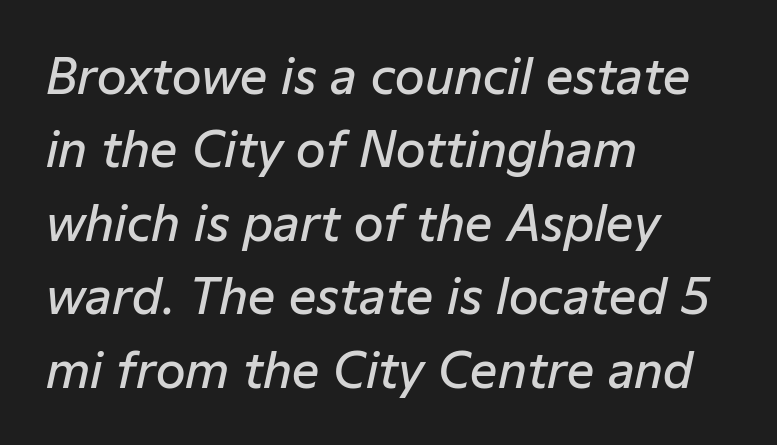
The image shows 48 px semibold type, italic (leaning right); set left-aligned, normal line spacing (1.53x), normal letter spacing, not underlined; low stroke contrast and a medium x-height.
